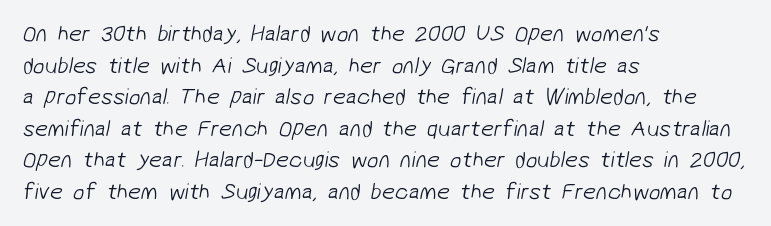
The image shows 23 px text type; set left-aligned, normal line spacing (1.37x), normal letter spacing, not underlined.
